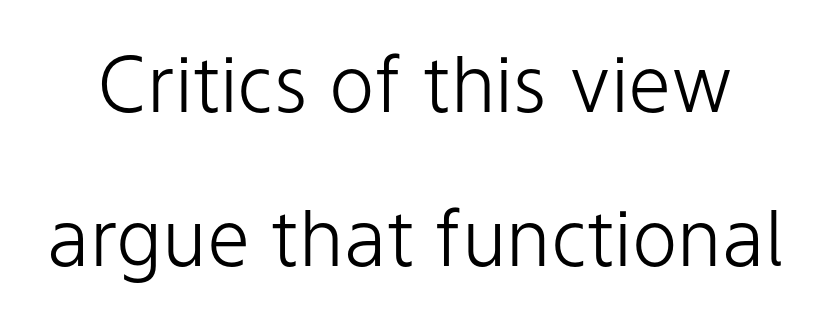
{"serif": "no", "italic": "no", "bold": "no", "weight": "light", "width": "normal", "stroke_contrast": "low", "x_height": "medium", "monospaced": "no", "underline": "no", "line_spacing": "loose", "line_spacing_ratio": 2.0, "letter_spacing": "normal", "letter_spacing_em": 0.0, "glyph_px": 77}
